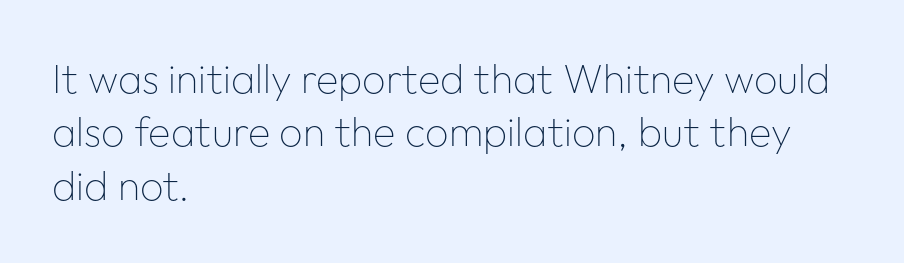
The passage shown is typeset with a sans-serif family. The setting favours the left margin, as ordinary paragraphs usually do. The weight tops out at a normal text grade. Italic? Not at all — the glyphs are vertical. The foot of each line stays bare and open. Spacing verdict: proportional, widths tailored to each character.
